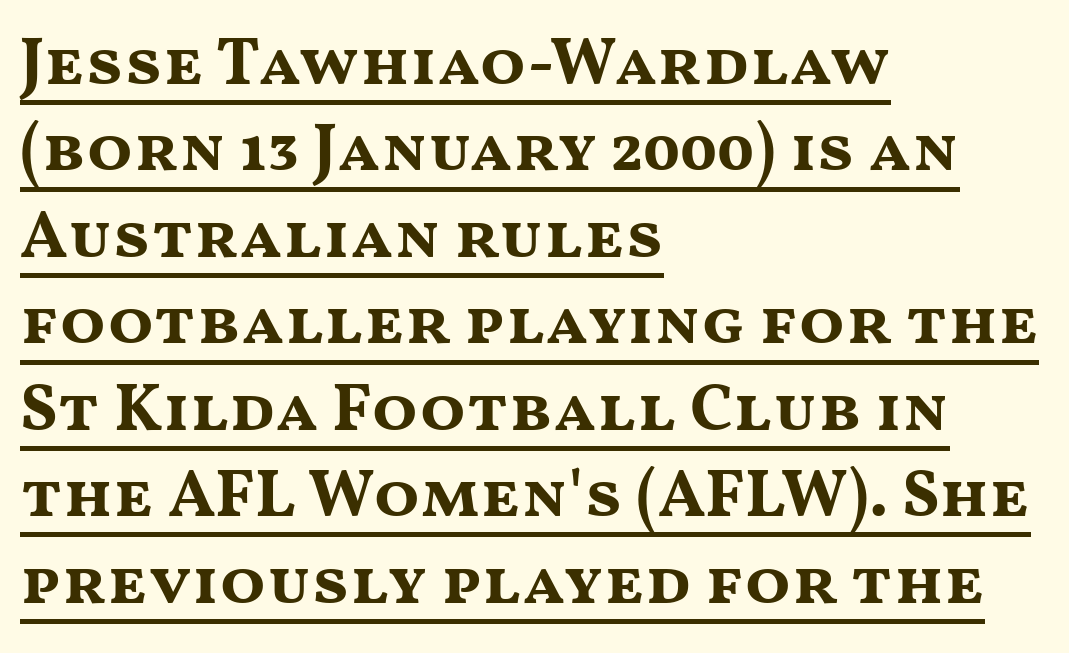
The rendering uses a moderate line-height, typical for paragraphs. Does the copy run flush right? No — it runs flush left. No extra tracking has been applied to these lines. On the weight axis this lands at bold, roughly 700. Spacing verdict: proportional, widths tailored to each character.
